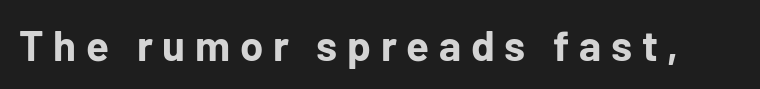
Q: Is the text bold? A: Yes.
Q: Is the text italic (slanted)? A: No, it is upright.
Q: Is the typeface a serif or a sans-serif typeface? A: Sans-serif.
Q: Is the text underlined? A: No.
Q: Is the spacing between letters normal or unusually wide? A: Unusually wide.
Q: Width (condensed, normal, or wide)? A: Normal.
Q: Stroke contrast? A: Low.
Q: x-height? A: Medium.
Q: Monospaced? A: No.
